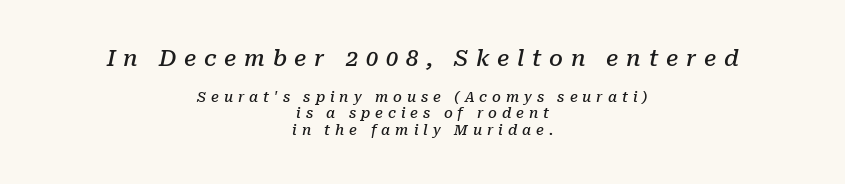
Q: Is the text bold? A: Semi-bold.
Q: Is the text italic (slanted)? A: Yes, it leans right by about 10 degrees.
Q: Is the text underlined? A: No.
Q: How is the paragraph aligned? A: Centered.
Q: Is the spacing between letters normal or unusually wide? A: Unusually wide.
Q: Which block of text is set in a larger size, the first (top) or the second (bottom)? A: The first (top) one.
